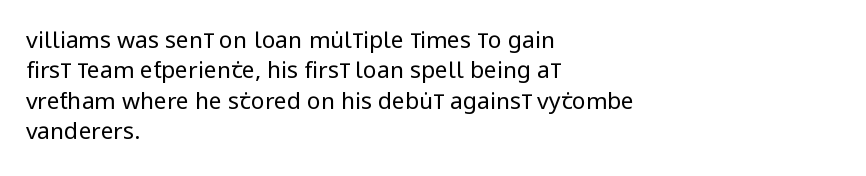
Q: Is the text bold? A: No.
Q: Is the text italic (slanted)? A: No, it is upright.
Q: Is the text underlined? A: No.
Q: How is the paragraph aligned? A: Left-aligned.
Q: Is the spacing between letters normal or unusually wide? A: Normal.
Q: Is the spacing between lines tight, normal or loose? A: Normal.
